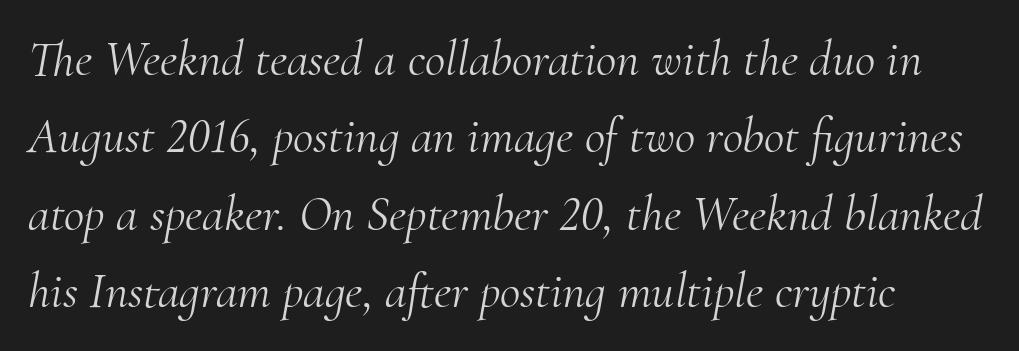
Q: Is the text bold? A: No.
Q: Is the text italic (slanted)? A: Yes, it leans right by about 10 degrees.
Q: Is the typeface a serif or a sans-serif typeface? A: Serif.
Q: Is the text underlined? A: No.
Q: Is the spacing between letters normal or unusually wide? A: Normal.
Q: Is the spacing between lines tight, normal or loose? A: Normal.
Q: Width (condensed, normal, or wide)? A: Normal.
Q: Stroke contrast? A: Medium.
Q: x-height? A: Small.
Q: Monospaced? A: No.
